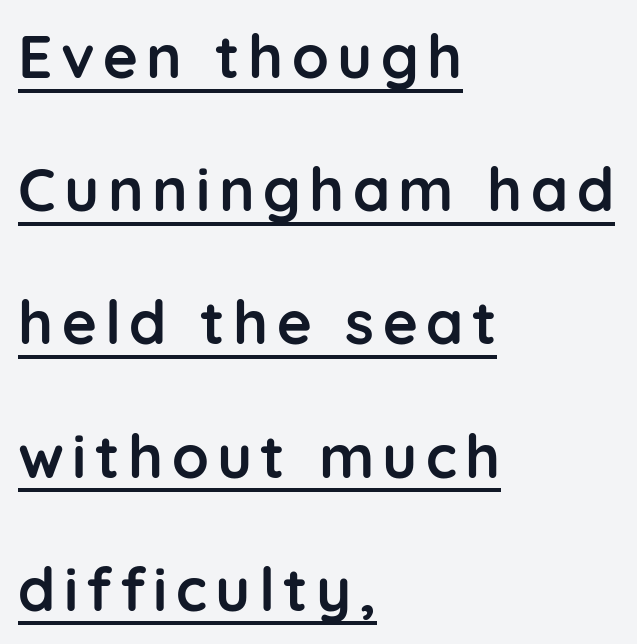
Q: Is the text bold? A: Yes.
Q: Is the text italic (slanted)? A: No, it is upright.
Q: Is the typeface a serif or a sans-serif typeface? A: Sans-serif.
Q: Is the text underlined? A: Yes.
Q: How is the paragraph aligned? A: Left-aligned.
Q: Is the spacing between lines tight, normal or loose? A: Loose.
Q: Width (condensed, normal, or wide)? A: Normal.
Q: Stroke contrast? A: Low.
Q: x-height? A: Medium.
Q: Monospaced? A: No.
